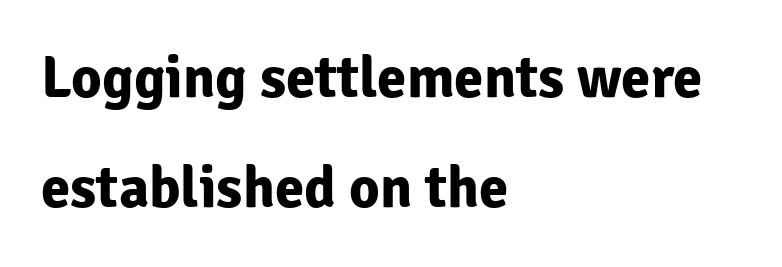
Compared with typical body copy, the letter spacing here is the same. The zone under the glyphs is completely vacant. On the weight axis this lands at bold, roughly 700. Looks like regular typesetting: each glyph gets only the width it needs.
